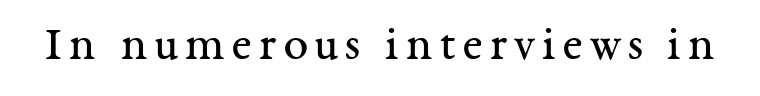
Is there any slant? The stems are plumb. You could not count columns in this text — the font is proportionally spaced. Words float on clear page, feet unadorned. No heavy texture on the line: the type isn't bold.
